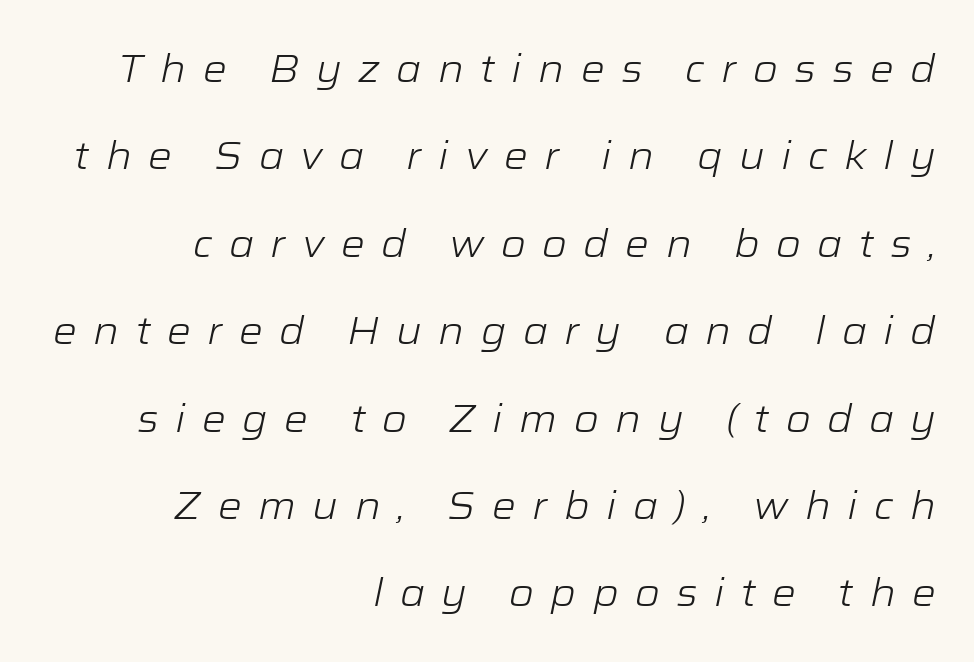
Q: Is the text bold? A: No.
Q: Is the text italic (slanted)? A: Yes, it leans right by about 12 degrees.
Q: Is the text underlined? A: No.
Q: How is the paragraph aligned? A: Right-aligned.
Q: Is the spacing between letters normal or unusually wide? A: Unusually wide.
Q: Is the spacing between lines tight, normal or loose? A: Loose.
Q: Width (condensed, normal, or wide)? A: Wide.
Q: Stroke contrast? A: Low.
Q: x-height? A: Medium.
Q: Monospaced? A: No.
